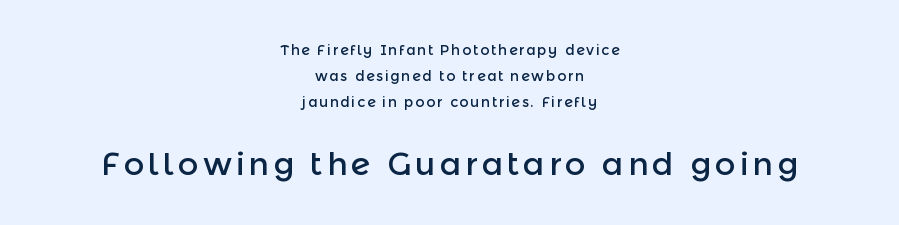
In terms of posture, this sample is upright. The rendering positions every line midway between the sides. Quick note: underline off. The face used here is a sans, in the tradition of grotesques and geometrics. Proportional: the letters do not fall into vertical columns.
